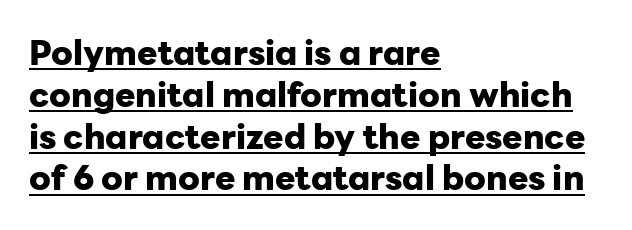
{"serif": "no", "italic": "no", "bold": "yes", "weight": "heavy", "width": "normal", "stroke_contrast": "low", "x_height": "medium", "monospaced": "no", "underline": "yes", "align": "left", "line_spacing_ratio": 1.23, "letter_spacing": "normal", "letter_spacing_em": 0.0, "glyph_px": 34}
